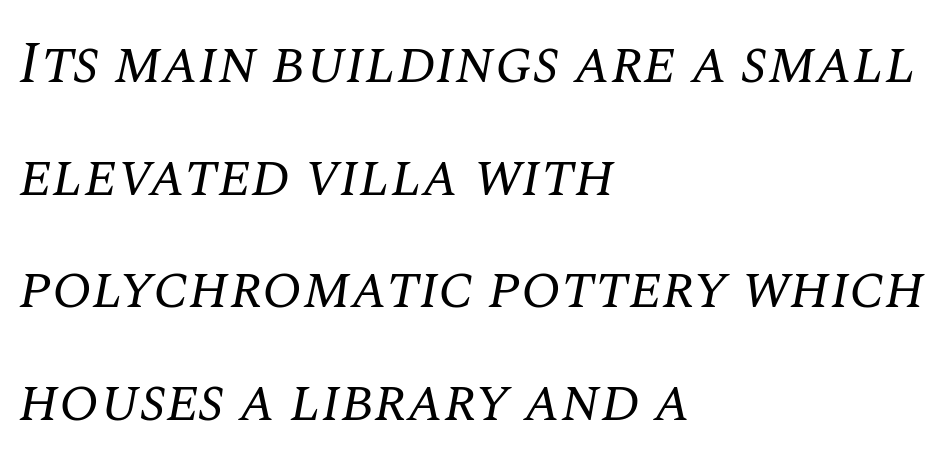
The image shows 59 px regular-weight serif type, italic (leaning right); set left-aligned, loose line spacing (1.91x), normal letter spacing, not underlined; medium stroke contrast and a large x-height.
